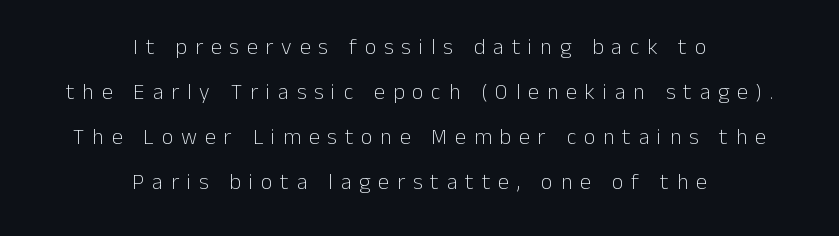
The lettering holds an erect, upright posture throughout. Line spacing here is loose. The text block is weighted toward neither margin, spreading evenly from the middle. The line texture is sparse and dotted thanks to wide tracking.
